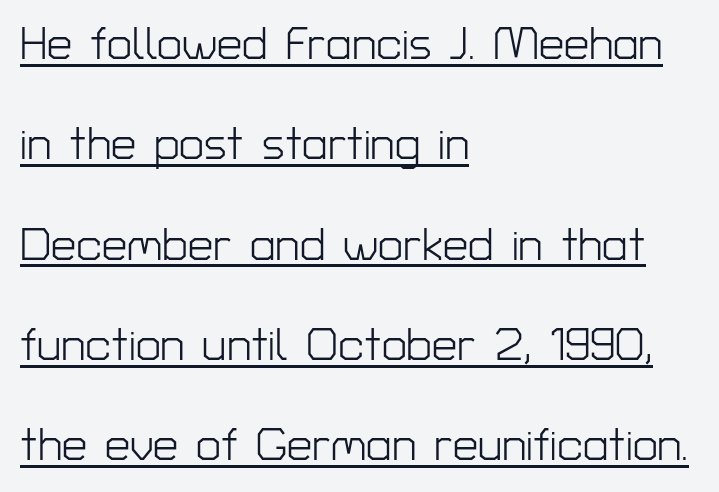
The passage shown is typed in a proportional face where columns would drift. Examine the stroke ends and you'll find no serifs. In terms of posture, this sample is upright. Underlining? Definitely there.
